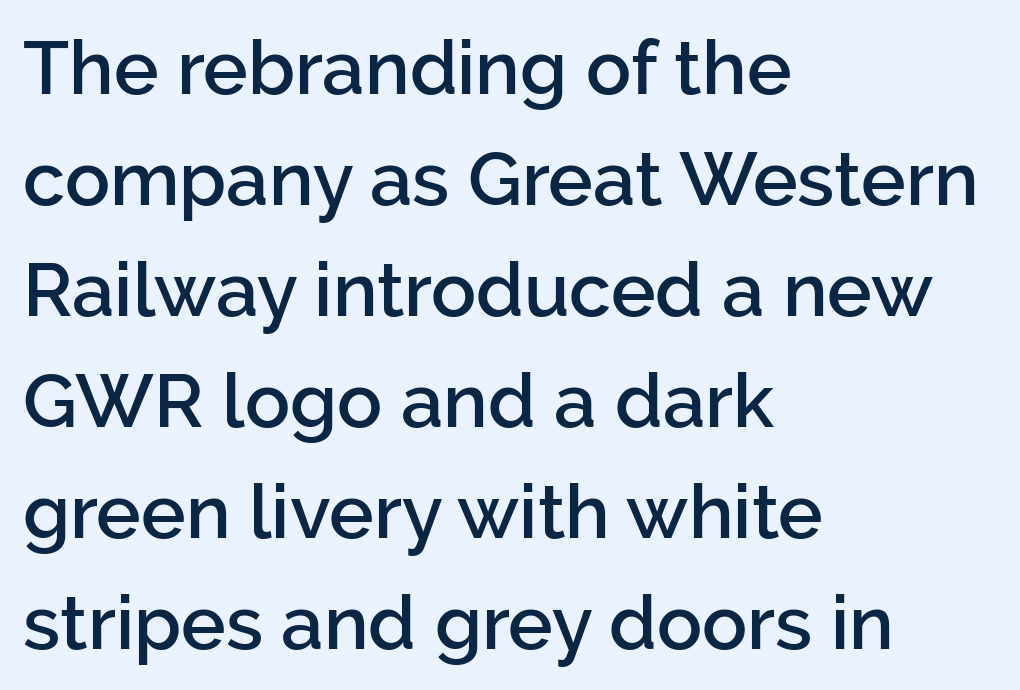
The image shows 75 px semibold sans-serif type, upright; set left-aligned, normal line spacing (1.48x), normal letter spacing, not underlined; low stroke contrast and a medium x-height.
